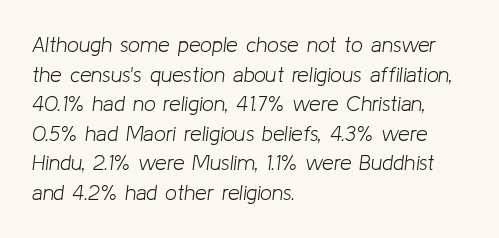
{"italic": "yes", "lean": "right", "slant_degrees": 8, "bold": "no", "underline": "no", "align": "left", "line_spacing": "normal", "line_spacing_ratio": 1.41, "letter_spacing": "normal", "letter_spacing_em": 0.0, "glyph_px": 21}
